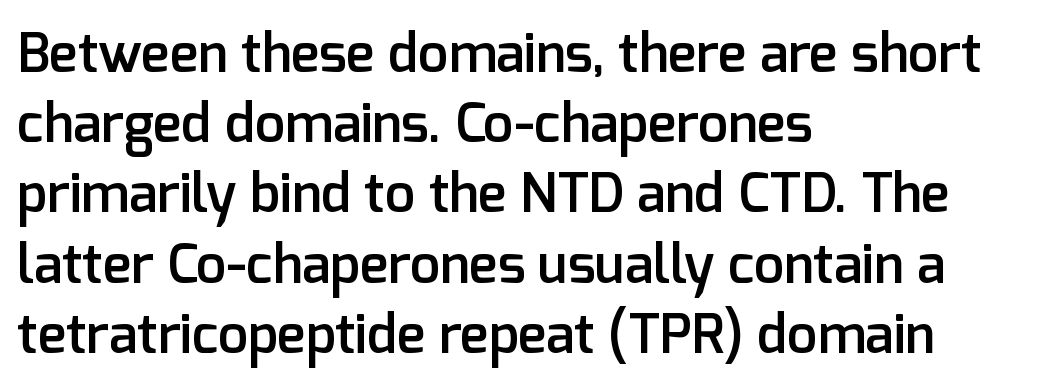
The image shows 54 px semibold sans-serif type, upright; set left-aligned, normal line spacing (1.3x), normal letter spacing, not underlined; low stroke contrast and a medium x-height.
